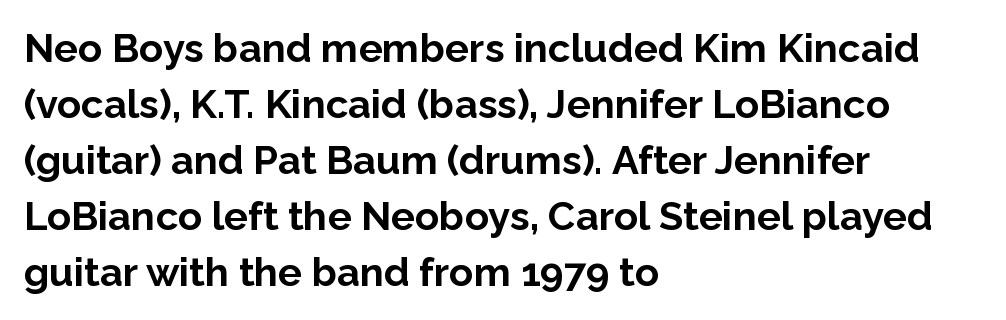
{"serif": "no", "italic": "no", "bold": "yes", "weight": "bold", "width": "normal", "stroke_contrast": "low", "x_height": "medium", "monospaced": "no", "underline": "no", "align": "left", "line_spacing": "normal", "line_spacing_ratio": 1.4, "letter_spacing": "normal", "letter_spacing_em": 0.0, "glyph_px": 40}
